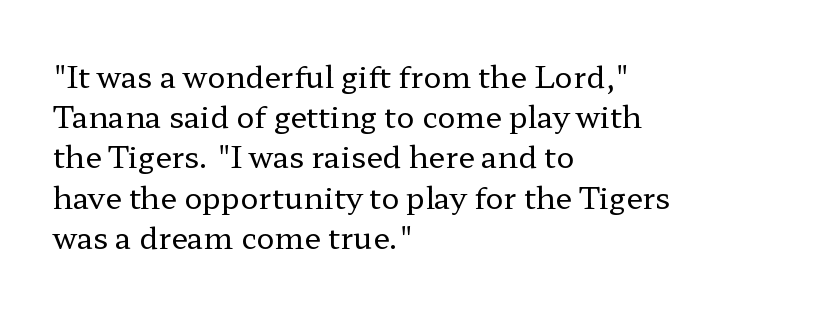
Q: Is the text bold? A: No.
Q: Is the text italic (slanted)? A: No, it is upright.
Q: Is the typeface a serif or a sans-serif typeface? A: Serif.
Q: Is the text underlined? A: No.
Q: How is the paragraph aligned? A: Left-aligned.
Q: Is the spacing between letters normal or unusually wide? A: Normal.
Q: Is the spacing between lines tight, normal or loose? A: Normal.
Q: Width (condensed, normal, or wide)? A: Wide.
Q: Stroke contrast? A: Low.
Q: x-height? A: Medium.
Q: Monospaced? A: No.
